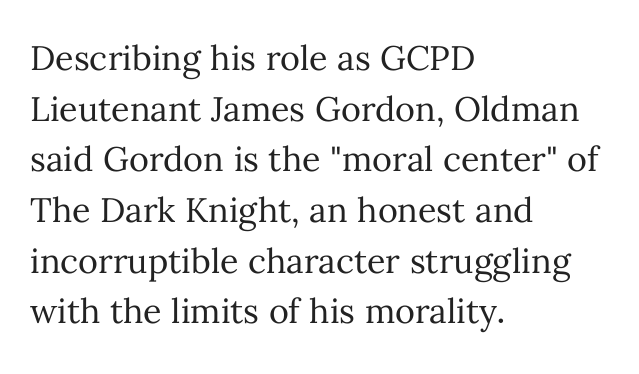
{"italic": "no", "bold": "no", "weight": "regular", "width": "normal", "stroke_contrast": "medium", "x_height": "medium", "monospaced": "no", "underline": "no", "align": "left", "line_spacing": "normal", "line_spacing_ratio": 1.49, "letter_spacing": "normal", "letter_spacing_em": 0.0, "glyph_px": 34}
